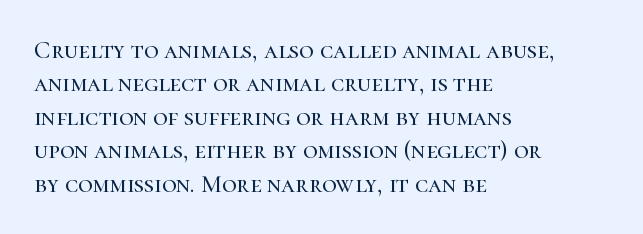
{"italic": "no", "underline": "no", "align": "left", "line_spacing": "normal", "line_spacing_ratio": 1.34, "letter_spacing": "normal", "letter_spacing_em": 0.0, "glyph_px": 25}
